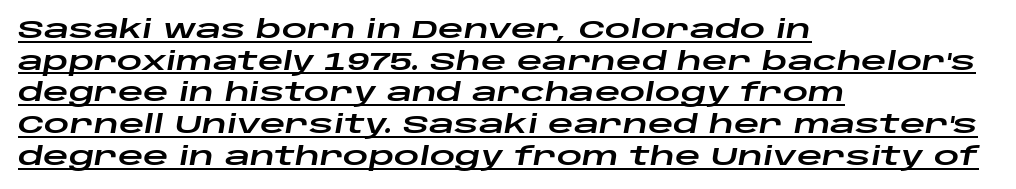
Observe the lean: these are italic letterforms. Baseline-to-baseline distance is the conventional proportion of letter height. The compositor pushed each line to the left boundary. Each line of the rendering has a horizontal stroke beneath the glyphs.
